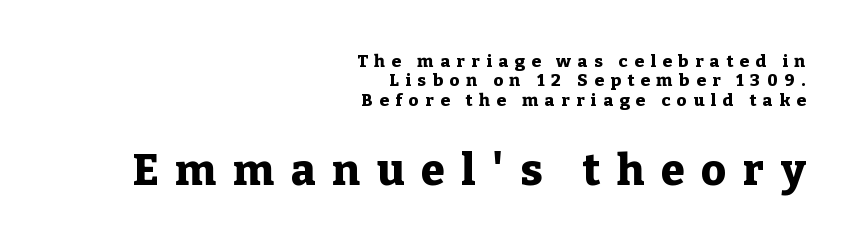
Q: Is the text bold? A: Yes.
Q: Is the text italic (slanted)? A: No, it is upright.
Q: Is the typeface a serif or a sans-serif typeface? A: Serif.
Q: Is the text underlined? A: No.
Q: How is the paragraph aligned? A: Right-aligned.
Q: Is the spacing between letters normal or unusually wide? A: Unusually wide.
Q: Is the spacing between lines tight, normal or loose? A: Tight.
Q: Which block of text is set in a larger size, the first (top) or the second (bottom)? A: The second (bottom) one.
Q: Width (condensed, normal, or wide)? A: Normal.
Q: Stroke contrast? A: Low.
Q: x-height? A: Medium.
Q: Monospaced? A: No.
